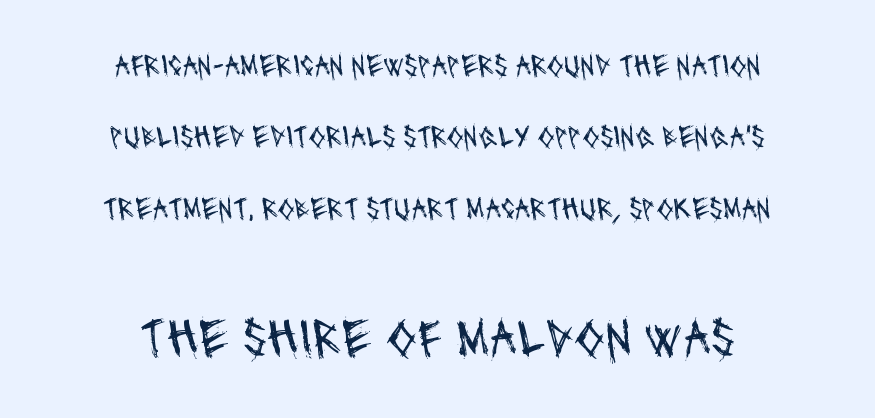
Q: Is the text bold? A: No.
Q: Is the typeface a serif or a sans-serif typeface? A: Sans-serif.
Q: Is the text underlined? A: No.
Q: How is the paragraph aligned? A: Centered.
Q: Is the spacing between letters normal or unusually wide? A: Normal.
Q: Is the spacing between lines tight, normal or loose? A: Loose.
Q: Which block of text is set in a larger size, the first (top) or the second (bottom)? A: The second (bottom) one.
Q: Width (condensed, normal, or wide)? A: Condensed.
Q: Stroke contrast? A: Medium.
Q: x-height? A: Large.
Q: Monospaced? A: No.
